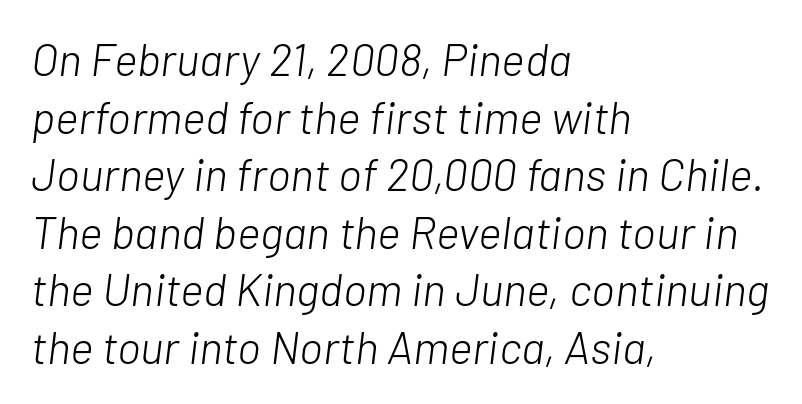
The rendering uses a moderate line-height, typical for paragraphs. This sample uses plain, unmodified letter spacing. Just letters on the line, the space beneath them empty. Spacing verdict: proportional, widths tailored to each character. The rendering applies a slant to the glyphs.
